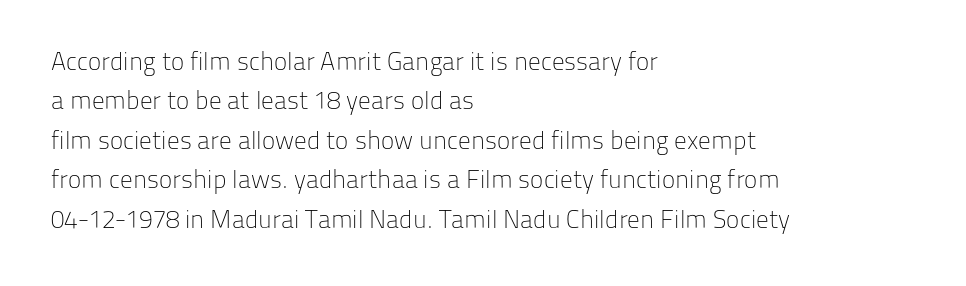
The image shows 25 px text type, upright; set left-aligned, normal line spacing (1.58x), normal letter spacing, not underlined.
